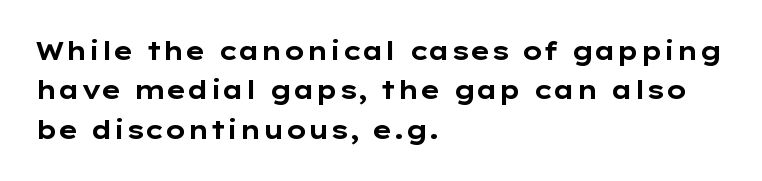
Evenly set lines give the paragraph a standard silhouette. Glance below the letters and you will spot only blank space. Typeset ragged right — the left edge is the straight one. This sample uses plain, unmodified letter spacing. Style check: upright. I'd describe the lettering as bold — thick and assertive.
